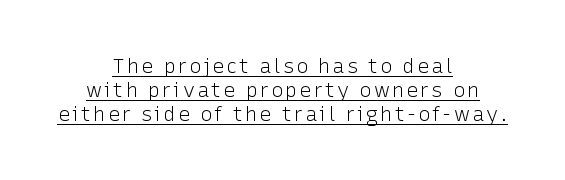
Weight class: somewhere from thin through regular. Compared with undecorated copy, this sample adds a rule below the words. Short and long lines alike share a common midpoint. If you drew a line through each stem, it would be perfectly vertical.
